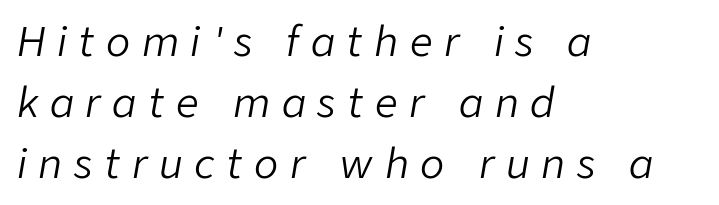
Layout note: lines flush left. Glyph-to-glyph distance is far greater than everyday printed text. Italic: yes, the glyphs are oblique. Weight: in the light-to-regular range. Summary of vertical rhythm: regular, with standard interline spacing.
